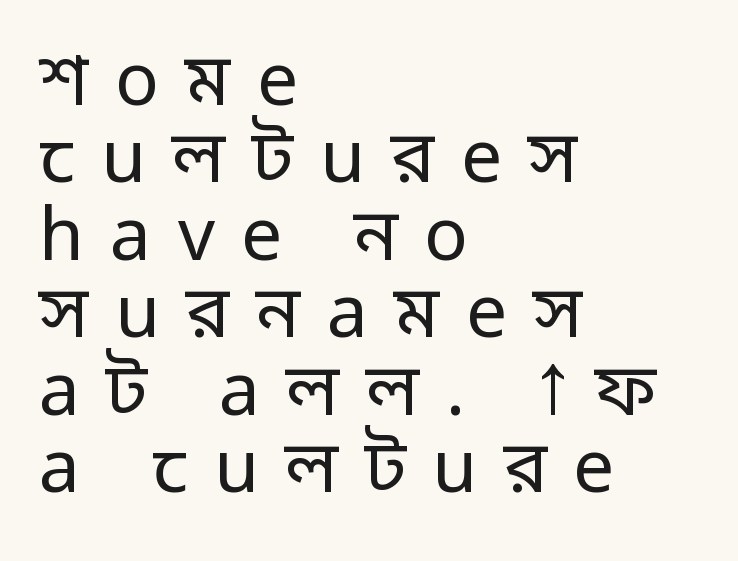
These lines are rendered in a variable-pitch font. The block of text is dense from top to bottom, with scant space between rows. The passage shown is not bold in any degree. The font's upright variant was chosen for this text. The typeface chosen for these lines omits serifs. Descenders hang freely into open space.
